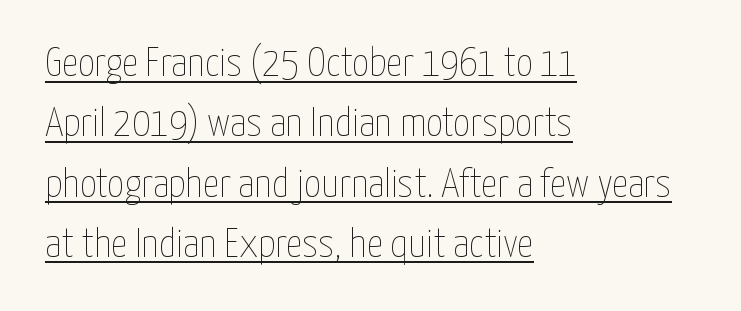
Students, observe the line beneath the letters — that is underlining. Successive baselines arrive at the customary interval. Italic? Not at all — the glyphs are vertical. The rendering uses natural spacing where letterforms have individual widths. A classic flush-left, rag-right setting is used for this passage.
